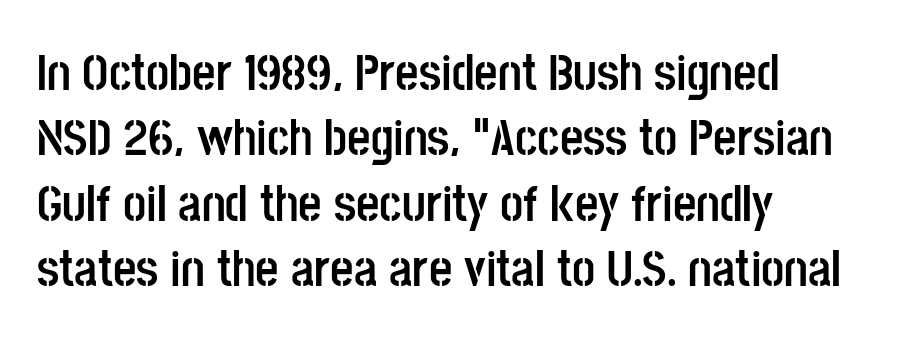
The image shows 51 px semibold, condensed sans-serif type, upright; set left-aligned, normal line spacing (1.28x), normal letter spacing, not underlined; low stroke contrast and a large x-height.
